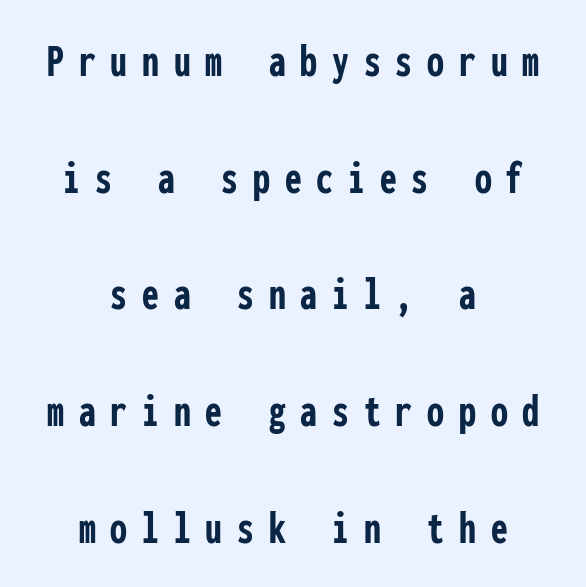
{"serif": "no", "italic": "no", "bold": "yes", "weight": "semibold", "width": "condensed", "stroke_contrast": "low", "x_height": "medium", "monospaced": "yes", "underline": "no", "align": "center", "line_spacing": "loose", "line_spacing_ratio": 2.43, "letter_spacing": "wide", "letter_spacing_em": 0.31, "glyph_px": 48}
